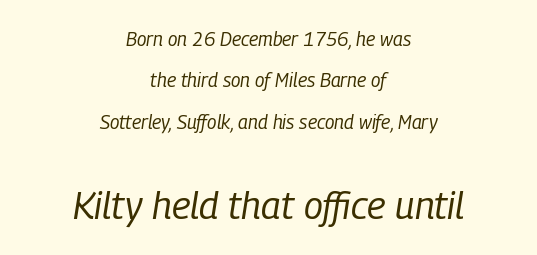
This block would shrink considerably if given ordinary leading; it's expanded now. The paragraph shown floats in the horizontal middle. Note the varied advance widths — an 'i' is clearly narrower than an 'm'. Stems here are at most as thick as an everyday book face. Here the second block reads like a headline and the first like body copy. The tracking reads as untouched default to a designer's eye.
